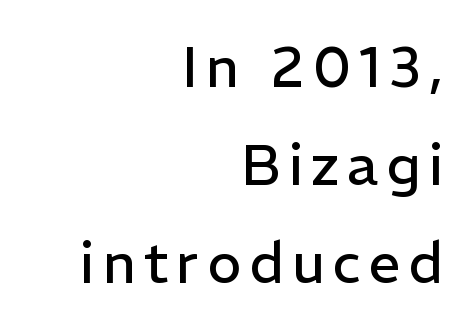
Q: Is the text bold? A: No.
Q: Is the text italic (slanted)? A: No, it is upright.
Q: Is the typeface a serif or a sans-serif typeface? A: Sans-serif.
Q: Is the text underlined? A: No.
Q: How is the paragraph aligned? A: Right-aligned.
Q: Width (condensed, normal, or wide)? A: Normal.
Q: Stroke contrast? A: Low.
Q: x-height? A: Medium.
Q: Monospaced? A: No.
